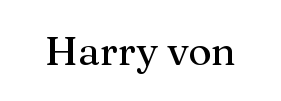
{"serif": "yes", "italic": "no", "width": "normal", "stroke_contrast": "medium", "x_height": "medium", "monospaced": "no", "underline": "no", "letter_spacing": "normal", "letter_spacing_em": 0.0, "glyph_px": 40}
